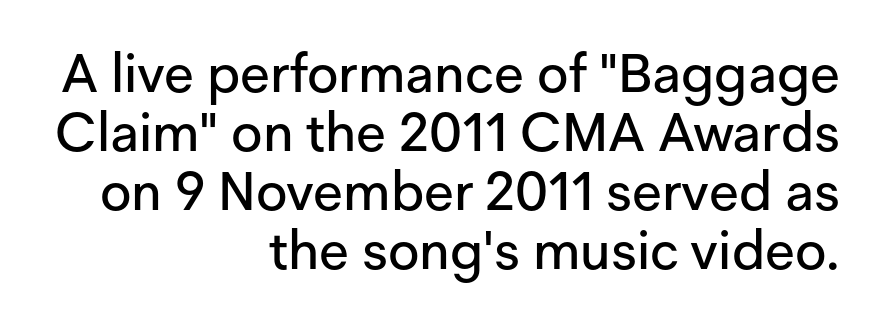
Honestly, the letter spacing is just normal — you wouldn't notice it. You can tell from the bare stems that sans-serif type was used. Cramped leading. Proportional: the letters do not fall into vertical columns.
